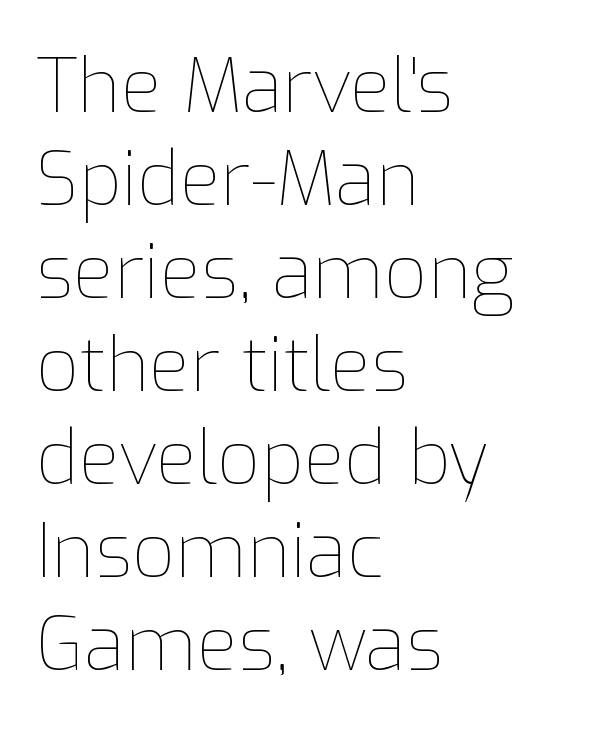
The image shows 75 px thin type, upright; set left-aligned, line spacing 1.24x, normal letter spacing, not underlined; low stroke contrast and a medium x-height.
